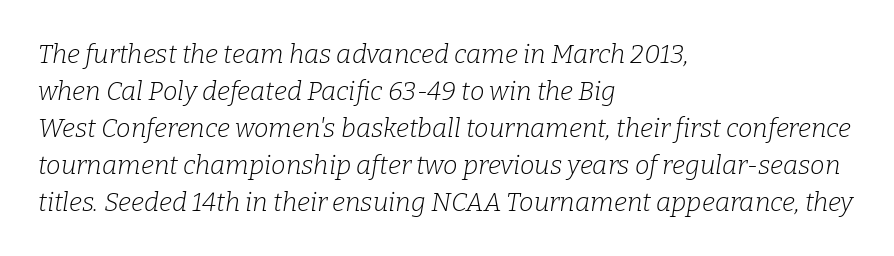
The weight would be labelled regular, book, light, or lighter still. Letter spacing: default. Horizontally, the lines are justified to the leading edge only. Notice how the stems are inclined rather than vertical — that's the hallmark of italics.
